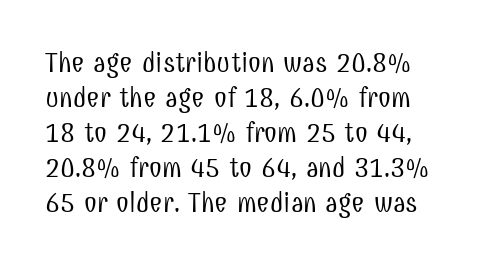
The image shows 29 px light, condensed sans-serif type, upright; set line spacing 1.21x, normal letter spacing, not underlined; low stroke contrast and a medium x-height.
